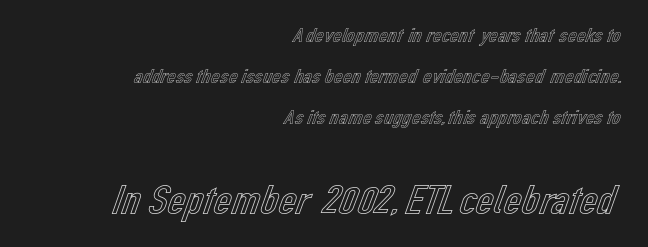
The image shows 40 px text type; set right-aligned, loose line spacing (2.05x), normal letter spacing, not underlined; the second (bottom) block is 2.0x larger; a medium x-height.
